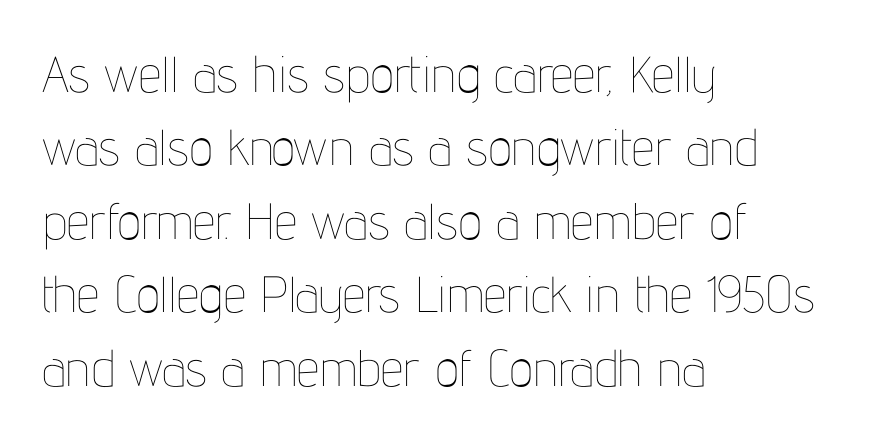
{"italic": "no", "bold": "no", "weight": "thin", "width": "condensed", "stroke_contrast": "low", "x_height": "medium", "monospaced": "no", "underline": "no", "align": "left", "line_spacing": "normal", "line_spacing_ratio": 1.44, "letter_spacing": "normal", "letter_spacing_em": 0.0, "glyph_px": 51}
